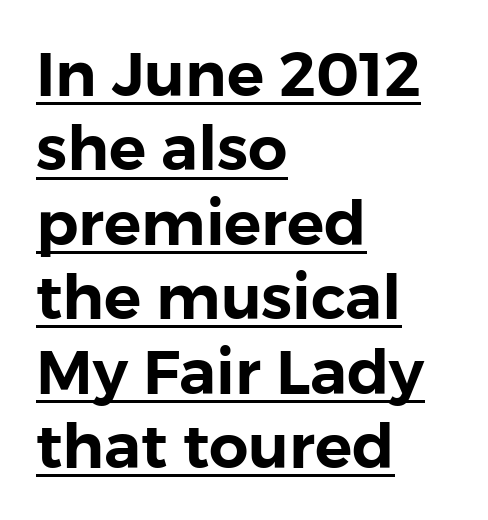
These lines are rendered in a variable-pitch font. This is roman type, the default non-slanted kind. Underlined type. Unlike a traditional serif, this face leaves its strokes unadorned.
